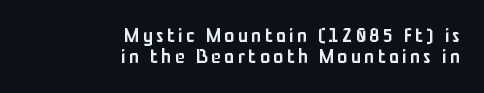
The image shows 20 px text type, upright; set right-aligned, tight line spacing (1.05x), not underlined.
